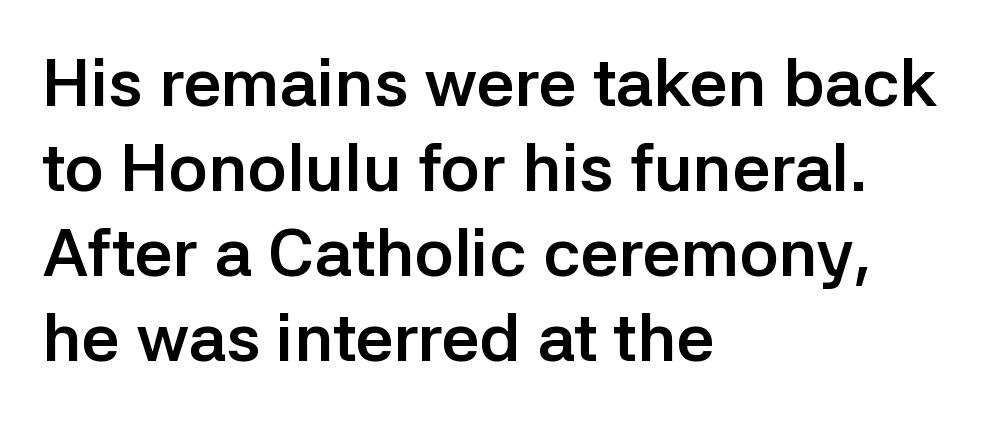
{"serif": "no", "italic": "no", "bold": "yes", "weight": "semibold", "width": "normal", "stroke_contrast": "low", "x_height": "medium", "monospaced": "no", "underline": "no", "align": "left", "line_spacing": "normal", "line_spacing_ratio": 1.27, "letter_spacing": "normal", "letter_spacing_em": 0.0, "glyph_px": 67}
